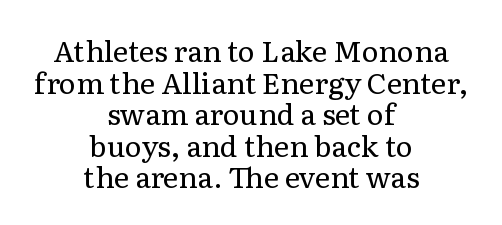
Counters stay open thanks to moderate or lighter strokes. Lines of text with bare space underneath. Stroke terminals: seriffed. This is roman type, the default non-slanted kind. The passage shown is typed in a proportional face where columns would drift.
